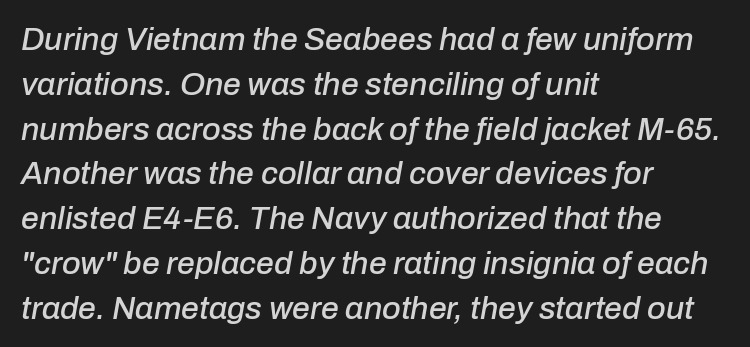
Evenly set lines give the paragraph a standard silhouette. Lines of text with bare space underneath. The rendering uses natural spacing where letterforms have individual widths. The rendering keeps characters at their native spacing. Looking at the ascenders, they clearly lean.
